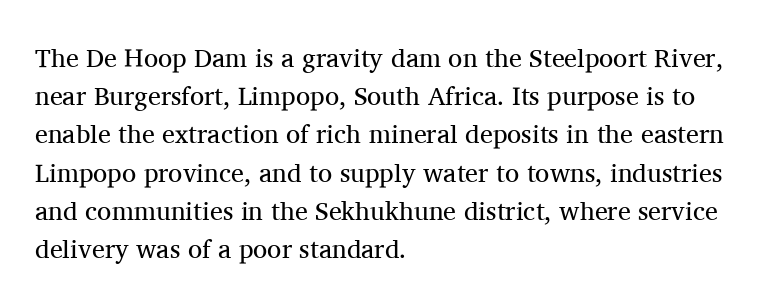
Q: Is the text bold? A: No.
Q: Is the text italic (slanted)? A: No, it is upright.
Q: Is the text underlined? A: No.
Q: How is the paragraph aligned? A: Left-aligned.
Q: Is the spacing between letters normal or unusually wide? A: Normal.
Q: Is the spacing between lines tight, normal or loose? A: Normal.
